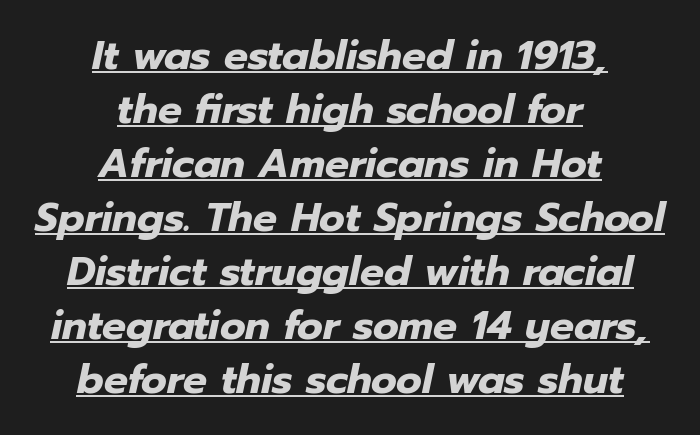
Designer's note — italics engaged. These lines are centered, leaving both edges ragged. This sample uses plain, unmodified letter spacing. Does a line run under the words? Yes, clearly. Heavy, bold letterforms.
